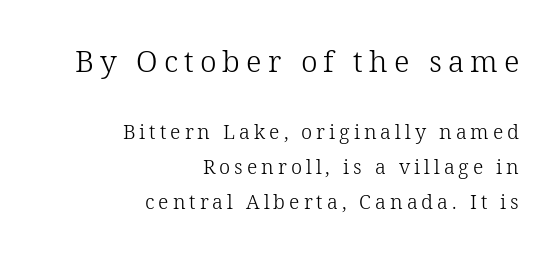
The gap between lines stays unmarked. Is there any slant? The stems are plumb. The text block is weighted toward the right margin, trailing off unevenly leftward. Here the glyphs are tracked loosely, breaking word shapes into spaced letters. The letters carry serifs — small finishing strokes at the ends of their stems.
